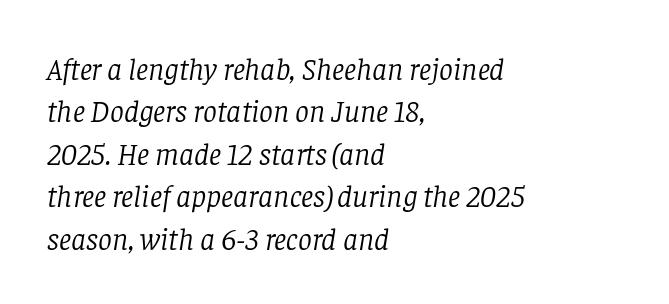
{"serif": "yes", "italic": "yes", "lean": "right", "slant_degrees": 8, "bold": "no", "weight": "light", "width": "normal", "stroke_contrast": "low", "x_height": "large", "monospaced": "no", "underline": "no", "align": "left", "line_spacing": "normal", "line_spacing_ratio": 1.37, "letter_spacing": "normal", "letter_spacing_em": 0.0, "glyph_px": 31}
